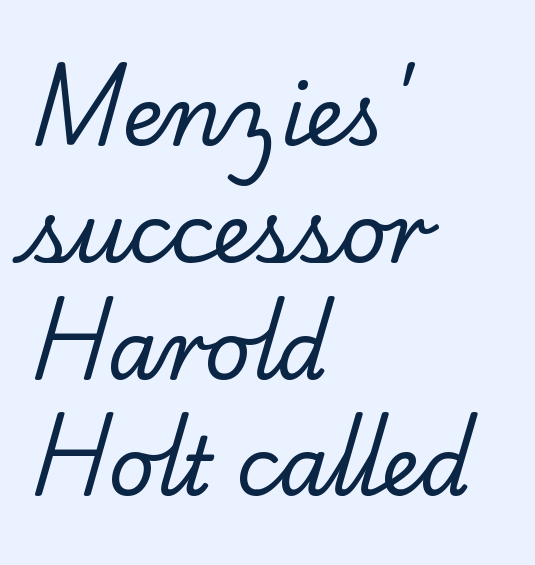
The image shows 80 px regular-weight type; set left-aligned, normal line spacing (1.46x), normal letter spacing, not underlined; low stroke contrast and a small x-height.
